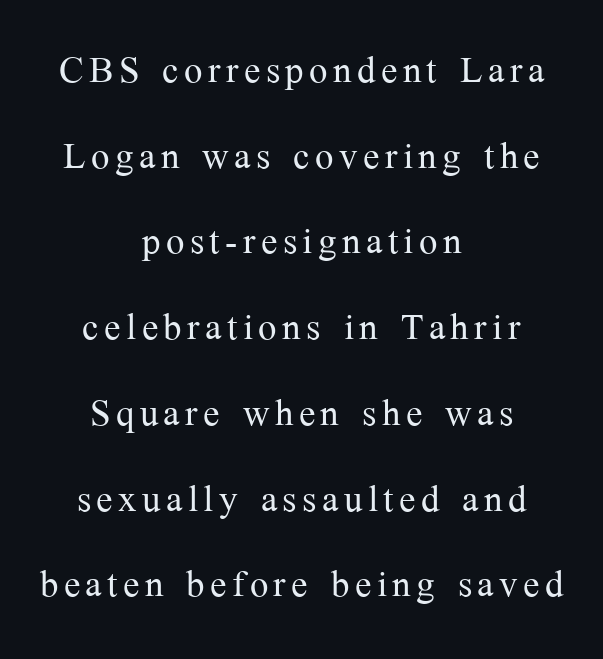
{"serif": "yes", "italic": "no", "bold": "no", "weight": "light", "width": "normal", "stroke_contrast": "medium", "x_height": "medium", "monospaced": "no", "underline": "no", "align": "center", "line_spacing_ratio": 1.75, "glyph_px": 49}
